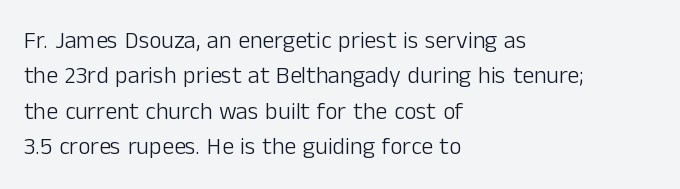
Tracking value appears to be zero — textbook default spacing. Posture: straight, roman, zero tilt. Leftover space on each line is placed entirely after the last word. This is not heavy type; no bold has been used.
